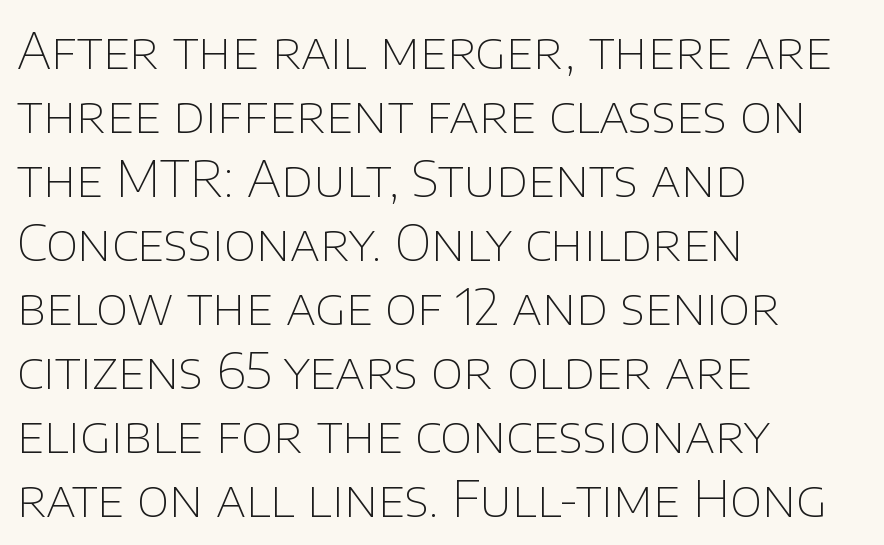
{"serif": "no", "italic": "no", "bold": "no", "weight": "thin", "width": "normal", "stroke_contrast": "low", "x_height": "large", "monospaced": "no", "underline": "no", "align": "left", "line_spacing": "normal", "line_spacing_ratio": 1.28, "letter_spacing": "normal", "letter_spacing_em": 0.0, "glyph_px": 50}
